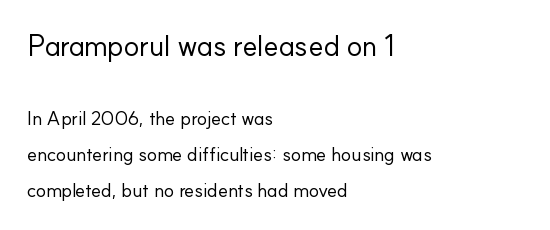
{"serif": "no", "italic": "no", "bold": "no", "weight": "regular", "width": "normal", "stroke_contrast": "low", "x_height": "small", "monospaced": "no", "underline": "no", "align": "left", "line_spacing": "loose", "line_spacing_ratio": 1.91, "letter_spacing": "normal", "letter_spacing_em": 0.0, "larger_block": "first", "size_ratio": 1.53, "glyph_px": 29}
